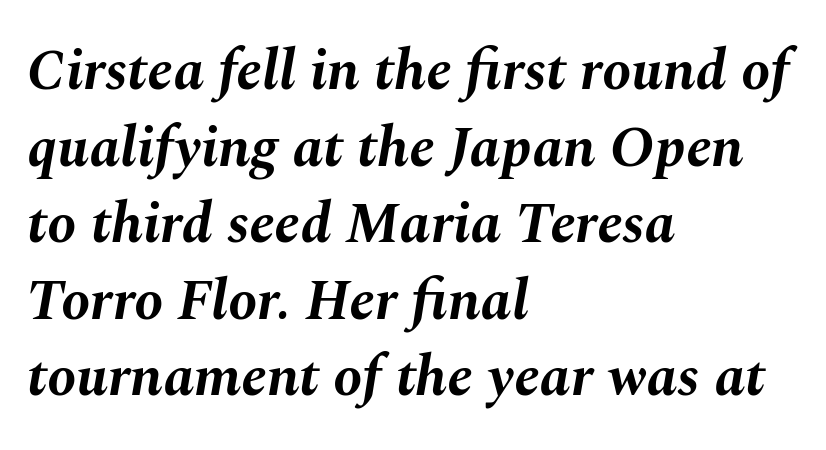
The image shows 58 px bold type, italic (leaning right); set left-aligned, normal line spacing (1.32x), normal letter spacing, not underlined; medium stroke contrast and a medium x-height.
